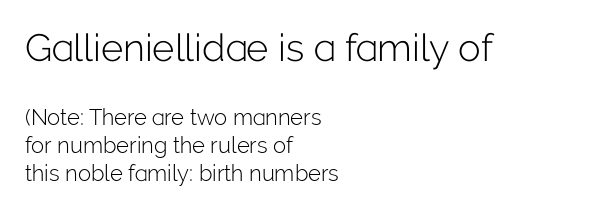
{"serif": "no", "italic": "no", "bold": "no", "weight": "light", "width": "normal", "stroke_contrast": "low", "x_height": "medium", "monospaced": "no", "underline": "no", "align": "left", "line_spacing": "normal", "line_spacing_ratio": 1.28, "letter_spacing": "normal", "letter_spacing_em": 0.0, "larger_block": "first", "size_ratio": 1.73, "glyph_px": 38}
